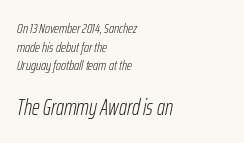
{"italic": "yes", "lean": "right", "slant_degrees": 12, "bold": "no", "underline": "no", "align": "left", "line_spacing": "normal", "line_spacing_ratio": 1.33, "letter_spacing": "normal", "letter_spacing_em": 0.0, "larger_block": "second", "size_ratio": 1.57, "glyph_px": 22}
